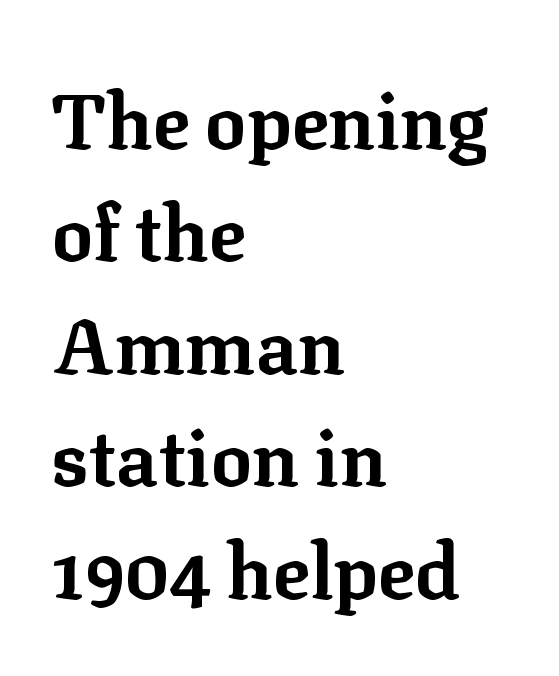
Serifs: yes, visible at the terminals of the letterforms. In terms of letterspacing, this is plain default setting. The space directly below the letters is spotless. Chunky letters — that's bold for sure. Summary of vertical rhythm: regular, with standard interline spacing. It's the straight-up-and-down kind of type.
